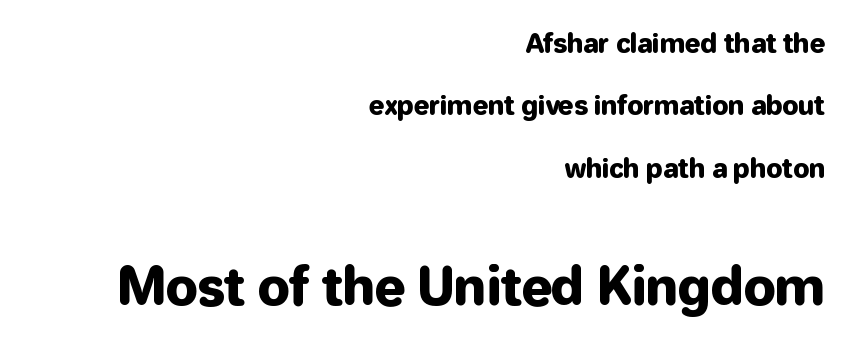
{"serif": "no", "italic": "no", "width": "normal", "stroke_contrast": "low", "x_height": "medium", "monospaced": "no", "underline": "no", "align": "right", "line_spacing": "loose", "line_spacing_ratio": 2.4, "letter_spacing": "normal", "letter_spacing_em": 0.0, "larger_block": "second", "size_ratio": 1.96, "glyph_px": 51}
